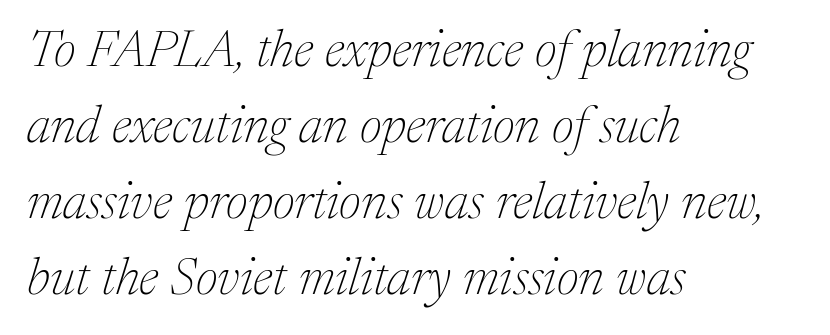
Q: Is the text bold? A: No.
Q: Is the text italic (slanted)? A: Yes, it leans right by about 17 degrees.
Q: Is the typeface a serif or a sans-serif typeface? A: Serif.
Q: Is the text underlined? A: No.
Q: How is the paragraph aligned? A: Left-aligned.
Q: Is the spacing between letters normal or unusually wide? A: Normal.
Q: Is the spacing between lines tight, normal or loose? A: Normal.
Q: Width (condensed, normal, or wide)? A: Normal.
Q: Stroke contrast? A: Medium.
Q: x-height? A: Medium.
Q: Monospaced? A: No.
